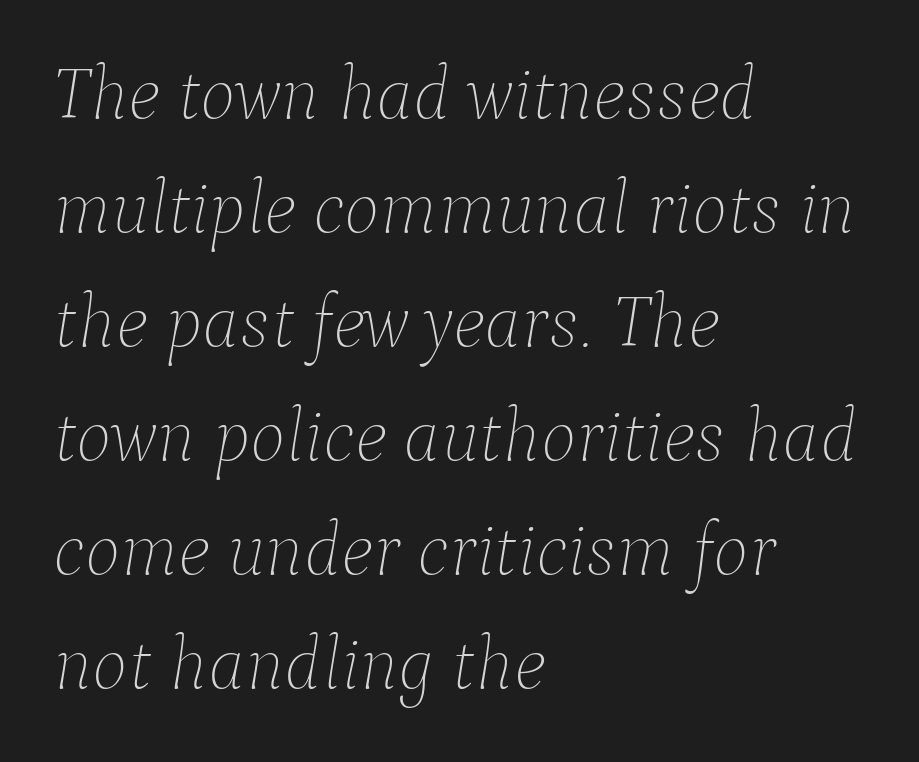
{"italic": "yes", "lean": "right", "slant_degrees": 9, "bold": "no", "weight": "thin", "width": "normal", "stroke_contrast": "low", "x_height": "medium", "monospaced": "no", "underline": "no", "align": "left", "line_spacing": "normal", "line_spacing_ratio": 1.52, "letter_spacing": "normal", "letter_spacing_em": 0.0, "glyph_px": 75}
